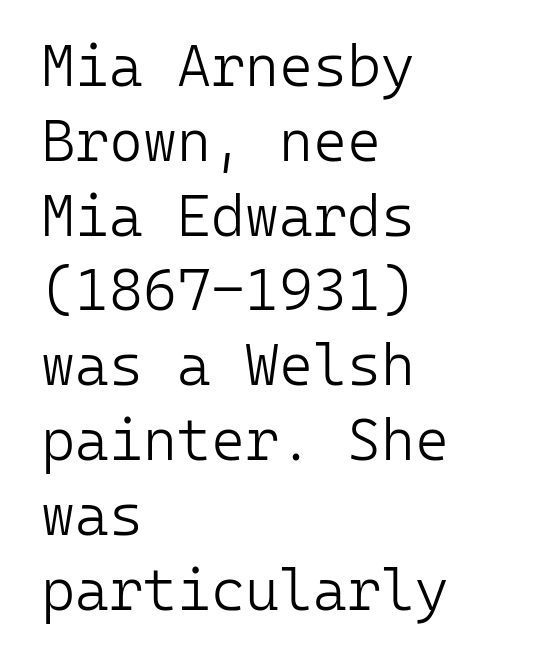
These lines are rendered in a fixed-pitch font. To sum up the face: it is a sans, with no serifs. Visually the block forms a straight wall on the left and a jagged coastline on the right. The type is set solid horizontally, with unmodified tracking.
